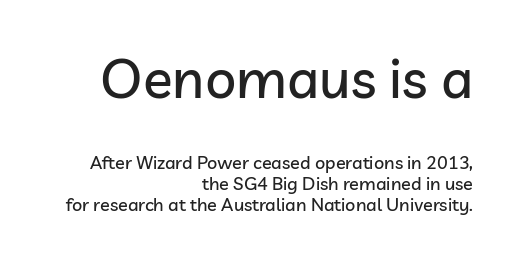
{"serif": "no", "italic": "no", "width": "normal", "stroke_contrast": "low", "x_height": "medium", "monospaced": "no", "underline": "no", "align": "right", "line_spacing_ratio": 1.17, "letter_spacing": "normal", "letter_spacing_em": 0.0, "larger_block": "first", "size_ratio": 3.06, "glyph_px": 55}
